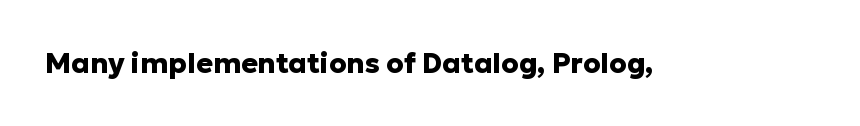
{"serif": "no", "italic": "no", "bold": "yes", "weight": "heavy", "width": "normal", "stroke_contrast": "low", "x_height": "medium", "monospaced": "no", "underline": "no", "letter_spacing": "normal", "letter_spacing_em": 0.0, "glyph_px": 28}
